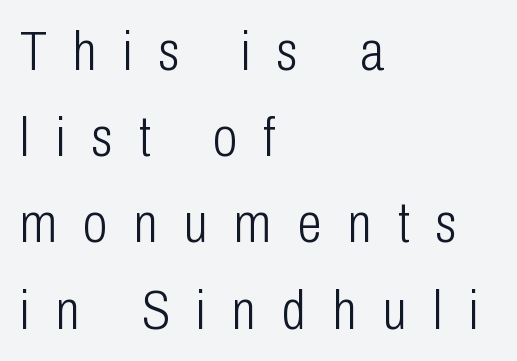
{"serif": "no", "italic": "no", "bold": "no", "weight": "light", "width": "condensed", "stroke_contrast": "low", "x_height": "medium", "monospaced": "no", "underline": "no", "align": "left", "line_spacing": "normal", "line_spacing_ratio": 1.54, "letter_spacing": "wide", "letter_spacing_em": 0.47, "glyph_px": 56}
